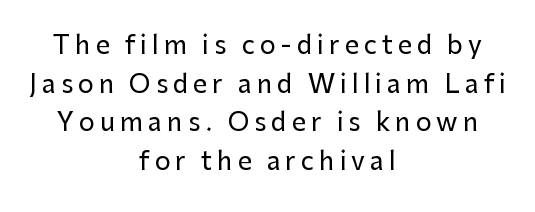
Q: Is the text italic (slanted)? A: No, it is upright.
Q: Is the text underlined? A: No.
Q: How is the paragraph aligned? A: Centered.
Q: Is the spacing between letters normal or unusually wide? A: Unusually wide.
Q: Is the spacing between lines tight, normal or loose? A: Normal.
